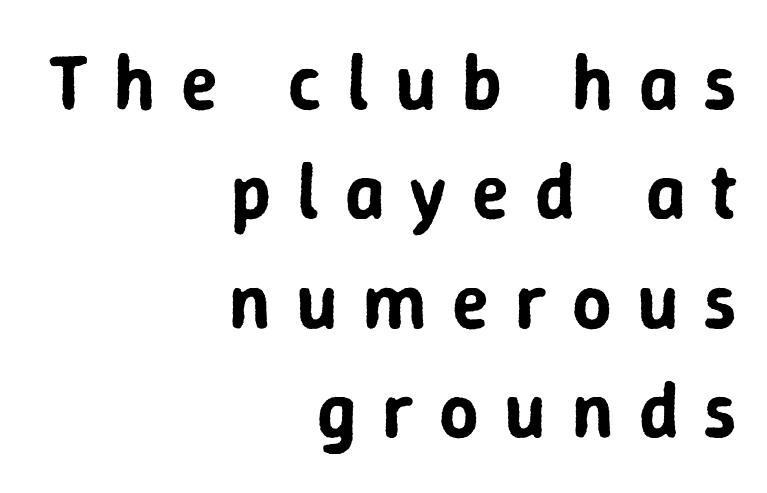
The image shows 77 px sans-serif type, upright; set right-aligned, normal line spacing (1.42x), unusually wide letter spacing (+0.33 em), not underlined; low stroke contrast and a medium x-height.
